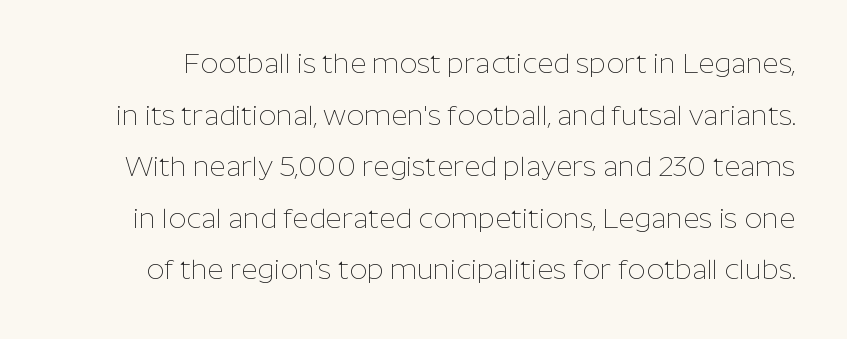
Q: Is the text bold? A: No.
Q: Is the text italic (slanted)? A: No, it is upright.
Q: Is the typeface a serif or a sans-serif typeface? A: Sans-serif.
Q: Is the text underlined? A: No.
Q: Is the spacing between letters normal or unusually wide? A: Normal.
Q: Width (condensed, normal, or wide)? A: Normal.
Q: Stroke contrast? A: Low.
Q: x-height? A: Medium.
Q: Monospaced? A: No.
